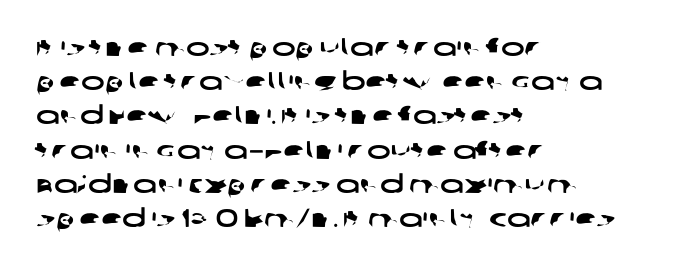
The paragraph has a hard left edge and a soft right edge. The glyphs are unaccompanied by any horizontal stroke below them. You could call the tracking neutral — neither tight nor loose. Vertical spacing — default.
